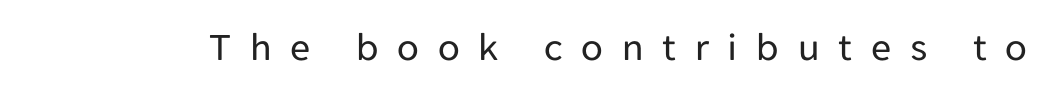
{"serif": "no", "italic": "no", "bold": "no", "weight": "regular", "width": "normal", "stroke_contrast": "low", "x_height": "medium", "monospaced": "no", "underline": "no", "letter_spacing": "wide", "letter_spacing_em": 0.47, "glyph_px": 40}
